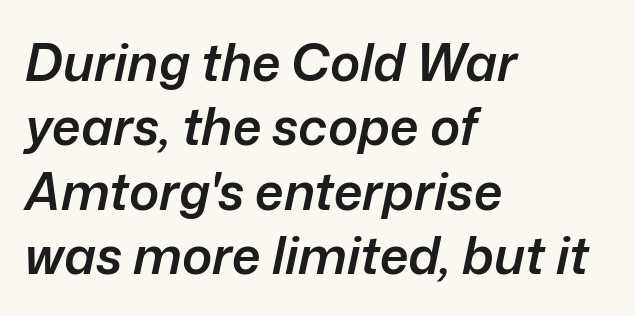
Q: Is the text bold? A: Semi-bold.
Q: Is the text italic (slanted)? A: Yes, it leans right by about 12 degrees.
Q: Is the text underlined? A: No.
Q: How is the paragraph aligned? A: Left-aligned.
Q: Is the spacing between letters normal or unusually wide? A: Normal.
Q: Is the spacing between lines tight, normal or loose? A: Normal.
Q: Width (condensed, normal, or wide)? A: Normal.
Q: Stroke contrast? A: Low.
Q: x-height? A: Medium.
Q: Monospaced? A: No.
